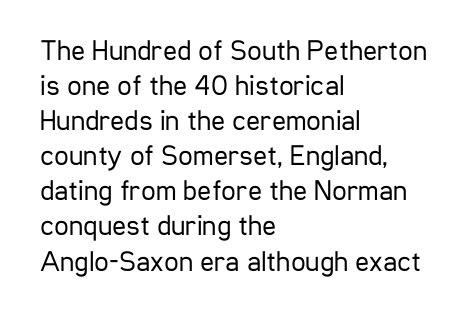
The image shows 29 px regular-weight, condensed sans-serif type, upright; set left-aligned, line spacing 1.21x, normal letter spacing, not underlined; low stroke contrast and a medium x-height.
